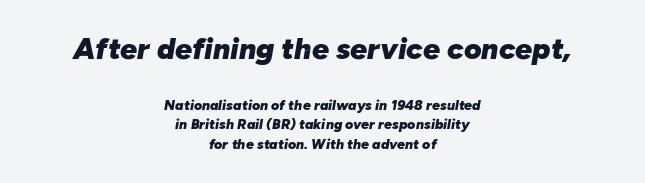
Q: Is the text bold? A: Yes.
Q: Is the text italic (slanted)? A: Yes, it leans right by about 10 degrees.
Q: Is the text underlined? A: No.
Q: How is the paragraph aligned? A: Centered.
Q: Is the spacing between letters normal or unusually wide? A: Normal.
Q: Is the spacing between lines tight, normal or loose? A: Normal.
Q: Which block of text is set in a larger size, the first (top) or the second (bottom)? A: The first (top) one.
Q: Width (condensed, normal, or wide)? A: Normal.
Q: Stroke contrast? A: Low.
Q: x-height? A: Medium.
Q: Monospaced? A: No.
